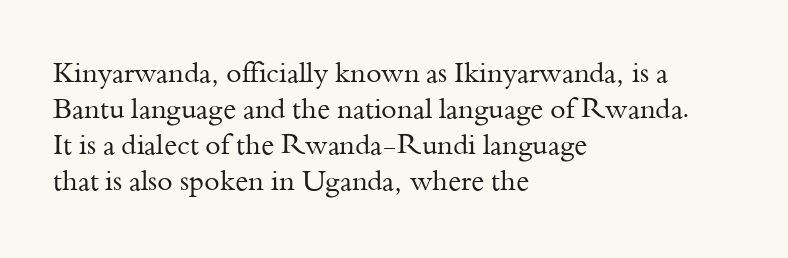
Spacing verdict: proportional, widths tailored to each character. A serif font was chosen for this passage. What stands out about the letter spacing? Nothing — it is the standard amount. Unbolded letterforms with no extra heft. Type without underlining. This block has exactly the height ordinary leading produces.
